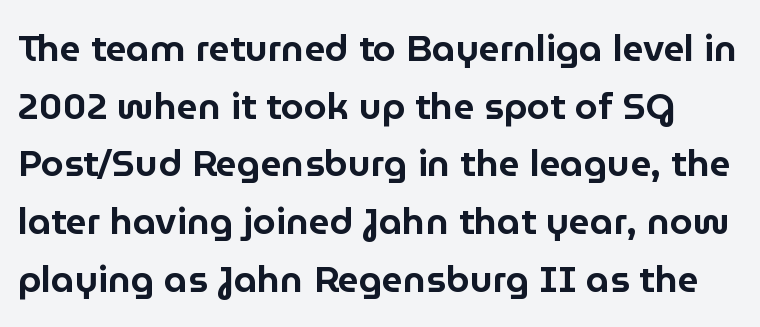
The image shows 37 px sans-serif type, upright; set normal line spacing (1.56x), normal letter spacing, not underlined; low stroke contrast and a medium x-height.
